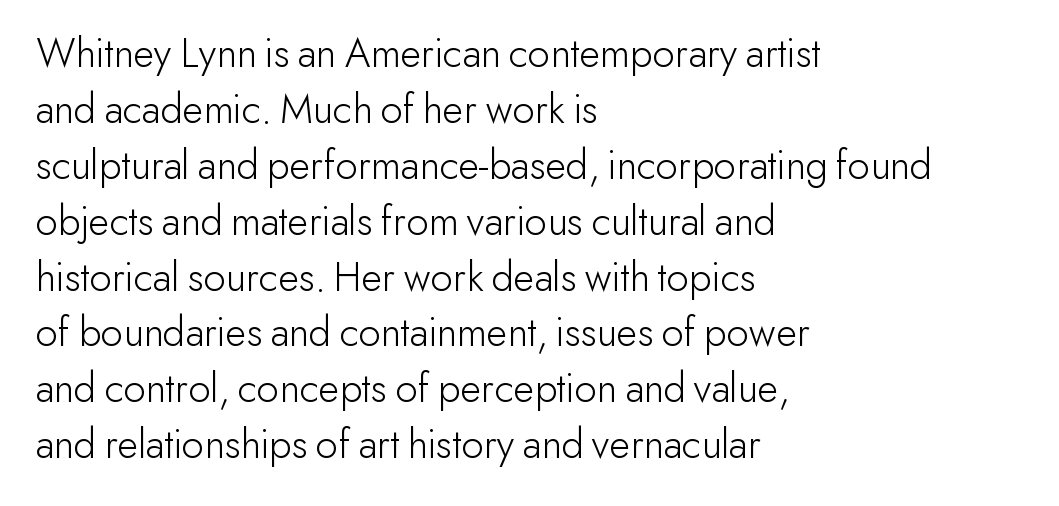
Q: Is the text bold? A: No.
Q: Is the text italic (slanted)? A: No, it is upright.
Q: Is the typeface a serif or a sans-serif typeface? A: Sans-serif.
Q: Is the text underlined? A: No.
Q: How is the paragraph aligned? A: Left-aligned.
Q: Is the spacing between letters normal or unusually wide? A: Normal.
Q: Is the spacing between lines tight, normal or loose? A: Normal.
Q: Width (condensed, normal, or wide)? A: Normal.
Q: Stroke contrast? A: Low.
Q: x-height? A: Small.
Q: Monospaced? A: No.
